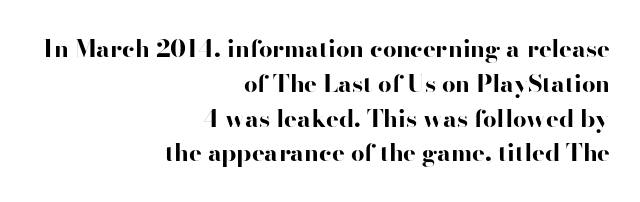
Interline gaps are of average width in this sample. Inter-character spacing is left at the font's built-in metrics. Typographic density is high because the face is bold. The paragraph shown leans on its right margin. Rendered with straight, roman letterforms. Underline: absent.
